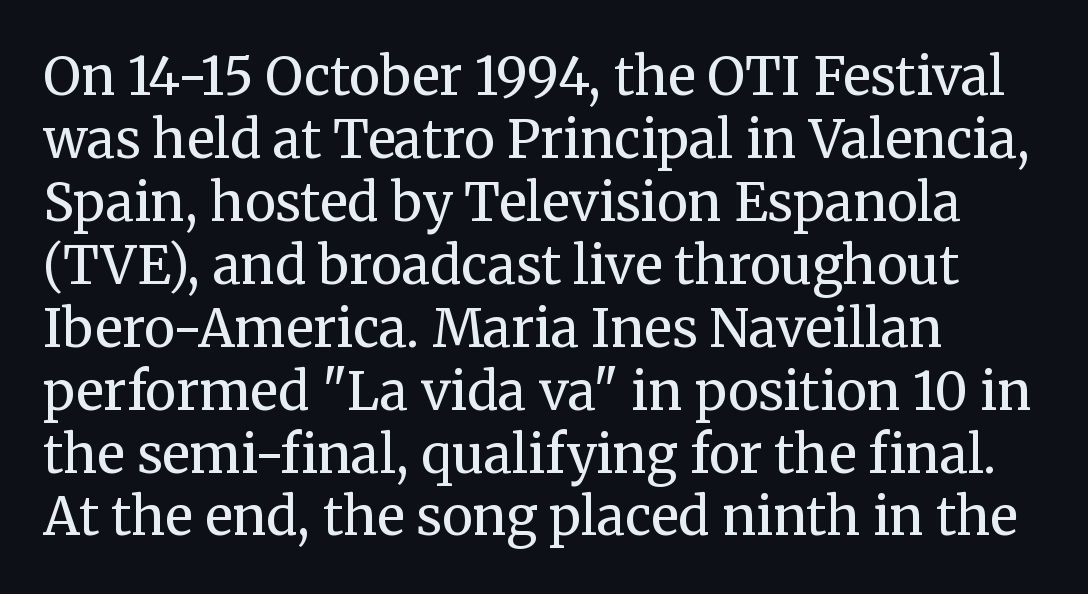
The strokes are not fattened; the text isn't bold. This sample uses plain, unmodified letter spacing. Do the characters align in a grid? No, the font is proportional. This sample is left-justified, so line endings fall wherever the words run out. Each row of text sits above clean, open space. To sum up the face: it has serifs.
